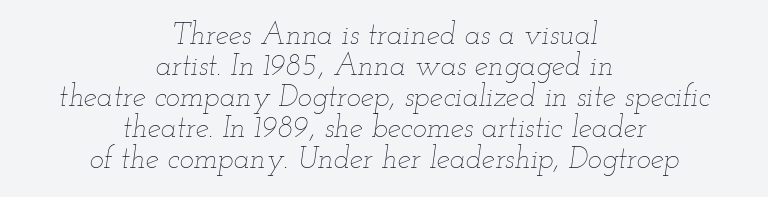
Q: Is the text bold? A: No.
Q: Is the text italic (slanted)? A: Yes, it leans right by about 12 degrees.
Q: Is the text underlined? A: No.
Q: How is the paragraph aligned? A: Centered.
Q: Is the spacing between letters normal or unusually wide? A: Normal.
Q: Is the spacing between lines tight, normal or loose? A: Tight.
Q: Width (condensed, normal, or wide)? A: Wide.
Q: Stroke contrast? A: Low.
Q: x-height? A: Small.
Q: Monospaced? A: No.
